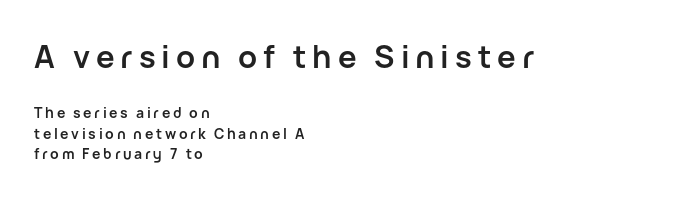
{"serif": "no", "italic": "no", "bold": "yes", "weight": "semibold", "width": "normal", "stroke_contrast": "low", "x_height": "medium", "monospaced": "no", "underline": "no", "align": "left", "line_spacing": "normal", "line_spacing_ratio": 1.44, "larger_block": "first", "size_ratio": 2.21, "glyph_px": 31}
